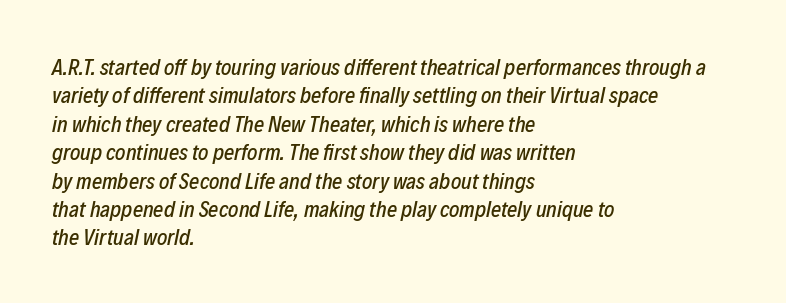
{"italic": "yes", "lean": "right", "slant_degrees": 12, "underline": "no", "align": "left", "line_spacing": "normal", "line_spacing_ratio": 1.29, "letter_spacing": "normal", "letter_spacing_em": 0.0, "glyph_px": 22}
